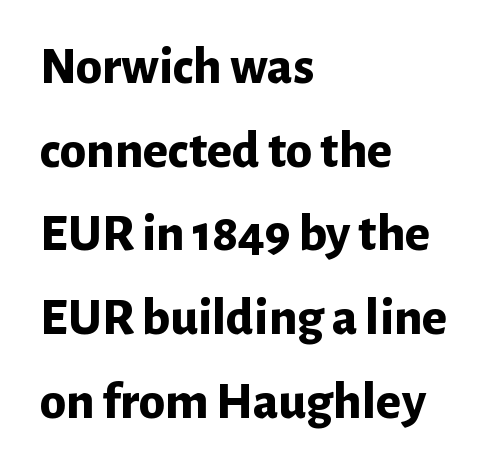
Q: Is the text bold? A: Yes.
Q: Is the text italic (slanted)? A: No, it is upright.
Q: Is the typeface a serif or a sans-serif typeface? A: Sans-serif.
Q: Is the text underlined? A: No.
Q: How is the paragraph aligned? A: Left-aligned.
Q: Is the spacing between letters normal or unusually wide? A: Normal.
Q: Is the spacing between lines tight, normal or loose? A: Normal.
Q: Width (condensed, normal, or wide)? A: Normal.
Q: Stroke contrast? A: Low.
Q: x-height? A: Medium.
Q: Monospaced? A: No.
